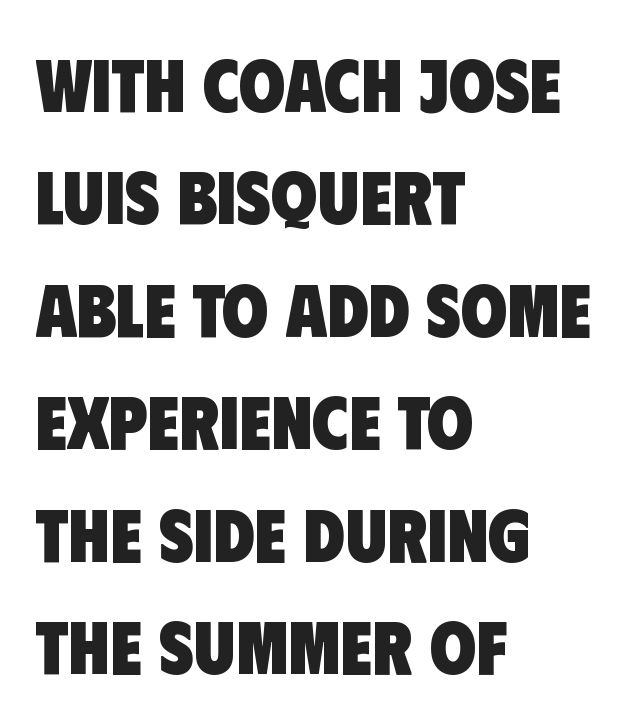
Q: Is the text bold? A: Yes.
Q: Is the typeface a serif or a sans-serif typeface? A: Sans-serif.
Q: Is the text underlined? A: No.
Q: How is the paragraph aligned? A: Left-aligned.
Q: Is the spacing between letters normal or unusually wide? A: Normal.
Q: Is the spacing between lines tight, normal or loose? A: Normal.
Q: Width (condensed, normal, or wide)? A: Condensed.
Q: Stroke contrast? A: Low.
Q: x-height? A: Large.
Q: Monospaced? A: No.
